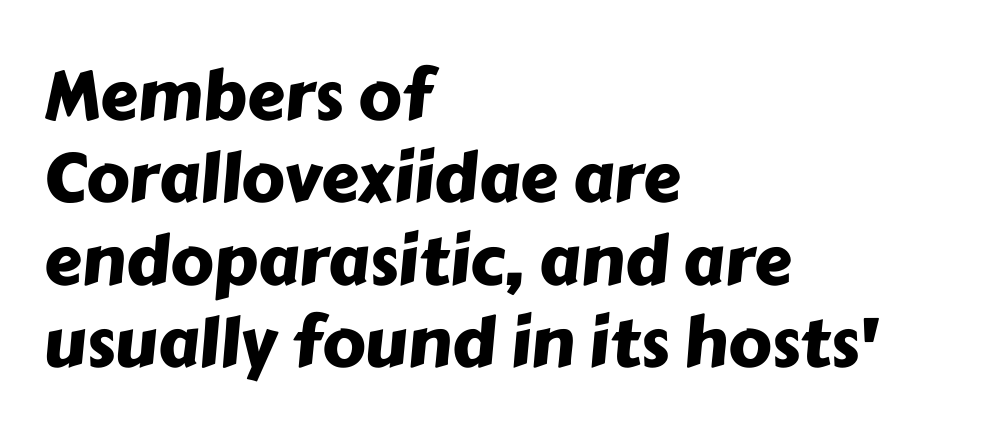
These lines stack with their left ends in a neat column. A bare baseline throughout the passage. Think of a printed novel: that variable character pitch is what you see here. Glyph-to-glyph distance matches everyday printed text. To sum up the face: it is a sans, with no serifs.
